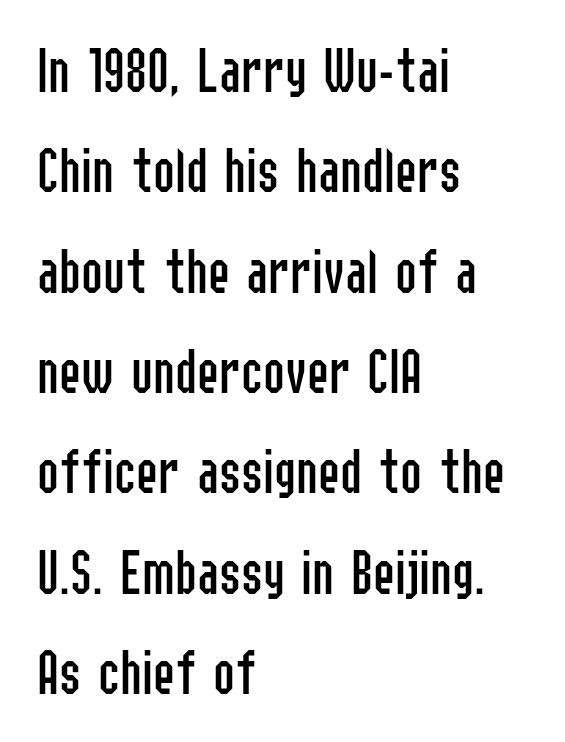
Does the copy run flush right? No — it runs flush left. Nobody drew a line under any word here. The font sits on the lighter half of the weight spectrum, regular included. Posture: vertical. Regarding leading, the lines here are spaced in the standard way.
